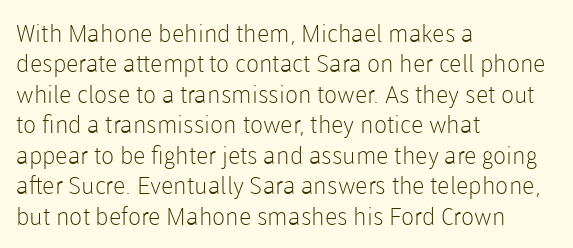
The type sits square on the baseline with zero lean. Only glyphs here, with clear space below each row. This sample is left-justified, so line endings fall wherever the words run out. Nothing unusual about the tracking: characters are spaced as the font intends. No extra ink here — the face is not bold.
